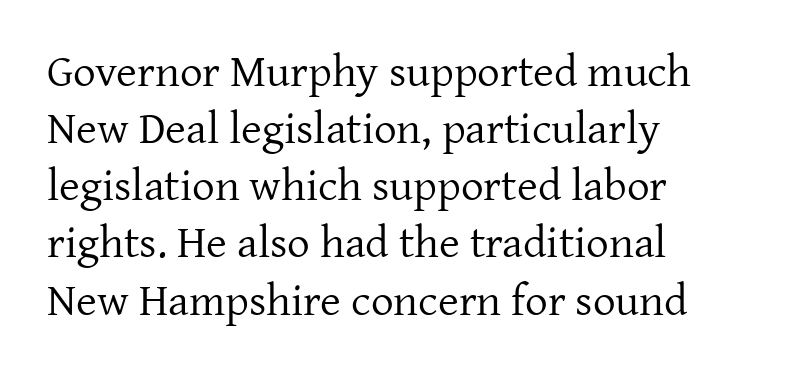
Letters have the restrained weight of plain body copy at most. Unlike a clean sans, this face finishes its strokes with serifs. The horizontal fit of the characters is conventional and even. Is this a fixed-width face? No — the glyphs have proportional, varying widths. The space beneath each line is pristine and unruled. Characters remain perfectly vertical along every line.
